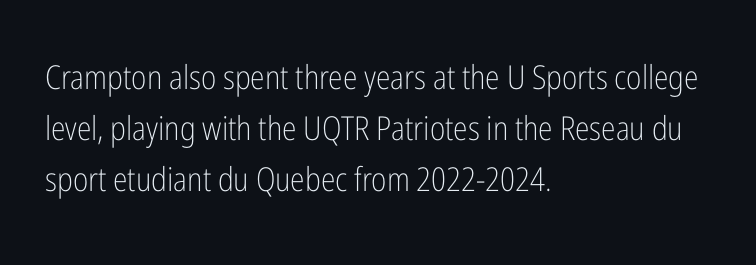
Q: Is the text bold? A: No.
Q: Is the text italic (slanted)? A: No, it is upright.
Q: Is the typeface a serif or a sans-serif typeface? A: Sans-serif.
Q: Is the text underlined? A: No.
Q: How is the paragraph aligned? A: Left-aligned.
Q: Is the spacing between letters normal or unusually wide? A: Normal.
Q: Is the spacing between lines tight, normal or loose? A: Normal.
Q: Width (condensed, normal, or wide)? A: Condensed.
Q: Stroke contrast? A: Low.
Q: x-height? A: Medium.
Q: Monospaced? A: No.
